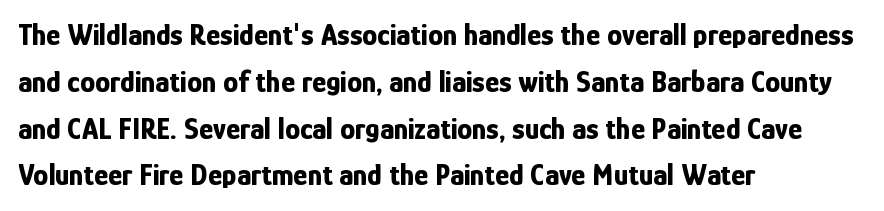
The image shows 30 px bold, condensed sans-serif type, upright; set left-aligned, normal line spacing (1.56x), normal letter spacing, not underlined; low stroke contrast and a medium x-height.
